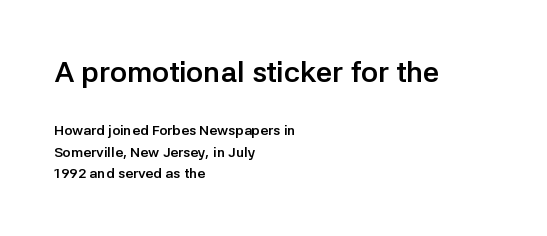
The image shows 29 px semibold sans-serif type, upright; set left-aligned, normal line spacing (1.52x), normal letter spacing, not underlined; the first (top) block is 2.07x larger; low stroke contrast and a medium x-height.
